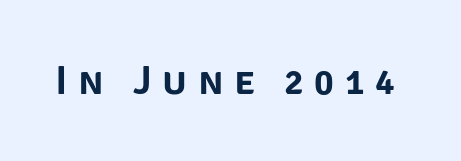
Posture: vertical. The letterforms stand isolated, each surrounded by extra space. The letters advance in unequal steps, a hallmark of proportional type. This rendering employs a face without finishing strokes, i.e., a sans-serif. The specimen omits any rule beneath the text block's lines.
